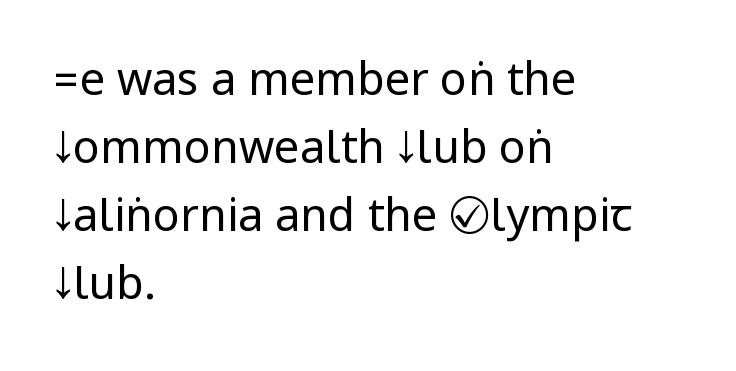
Letters rest on an invisible, unmarked baseline. The rendering keeps characters at their native spacing. If you drew a ruler down the left edge, every line would touch it. This reads as an unemphasized weight, regular at the heaviest.
